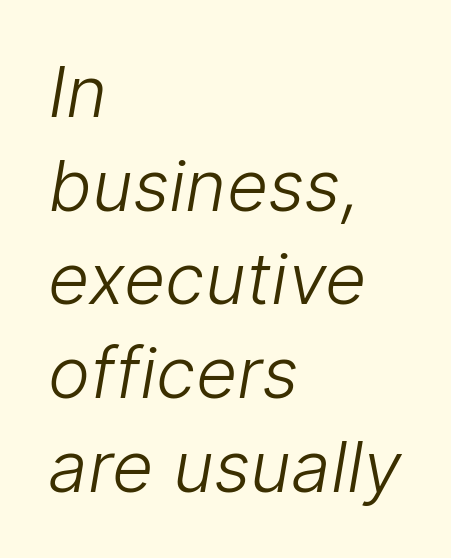
Q: Is the text bold? A: No.
Q: Is the typeface a serif or a sans-serif typeface? A: Sans-serif.
Q: Is the text underlined? A: No.
Q: How is the paragraph aligned? A: Left-aligned.
Q: Is the spacing between letters normal or unusually wide? A: Normal.
Q: Is the spacing between lines tight, normal or loose? A: Normal.
Q: Width (condensed, normal, or wide)? A: Normal.
Q: Stroke contrast? A: Low.
Q: x-height? A: Medium.
Q: Monospaced? A: No.
